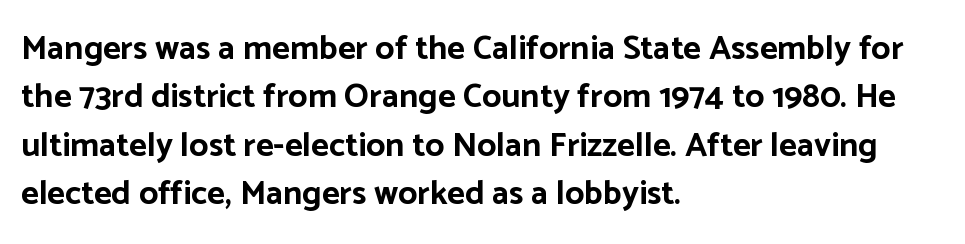
The image shows 34 px bold sans-serif type, upright; set left-aligned, normal line spacing (1.42x), normal letter spacing, not underlined; low stroke contrast and a medium x-height.
